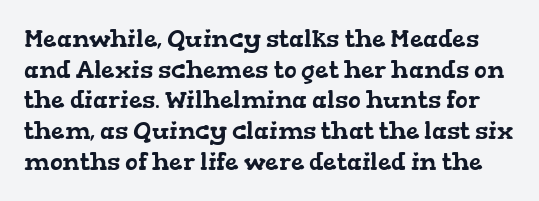
A bare baseline throughout the passage. Students, note that the glyphs here touch the page at normal intervals. What's the leading like? Ordinary, nothing unusual.
